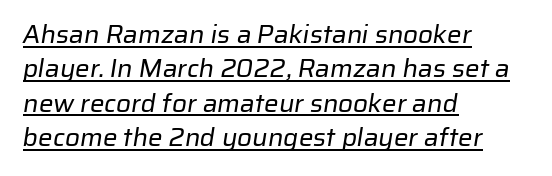
Q: Is the text bold? A: No.
Q: Is the text underlined? A: Yes.
Q: How is the paragraph aligned? A: Left-aligned.
Q: Is the spacing between letters normal or unusually wide? A: Normal.
Q: Is the spacing between lines tight, normal or loose? A: Normal.
